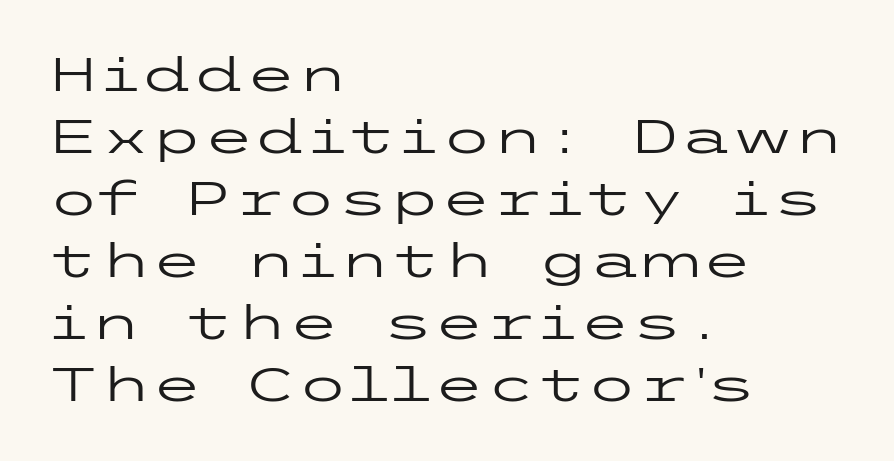
The lines are quadded left. These lines were composed using upright roman letters. The rows are spaced the way most documents space them. The horizontal fit of the characters is conventional and even. Caption: face not bold, strokes unweighted.
